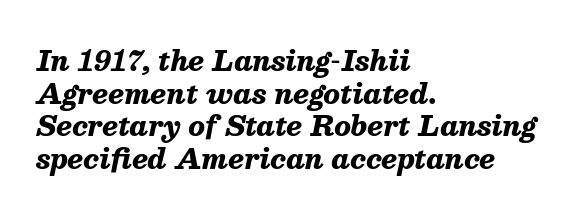
Q: Is the text bold? A: Yes.
Q: Is the text italic (slanted)? A: Yes, it leans right by about 13 degrees.
Q: Is the text underlined? A: No.
Q: How is the paragraph aligned? A: Left-aligned.
Q: Is the spacing between letters normal or unusually wide? A: Normal.
